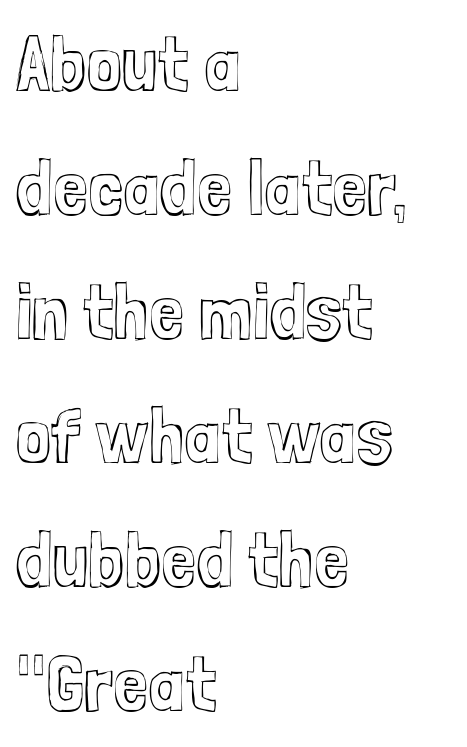
The image shows 79 px condensed type, upright; set left-aligned, normal line spacing (1.57x), normal letter spacing, not underlined; a medium x-height.
